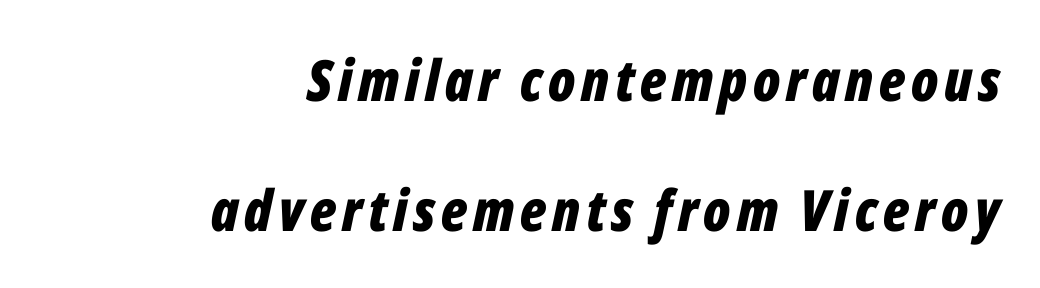
The image shows 57 px bold, condensed type, italic (leaning right); set right-aligned, loose line spacing (2.28x), not underlined; low stroke contrast and a medium x-height.
